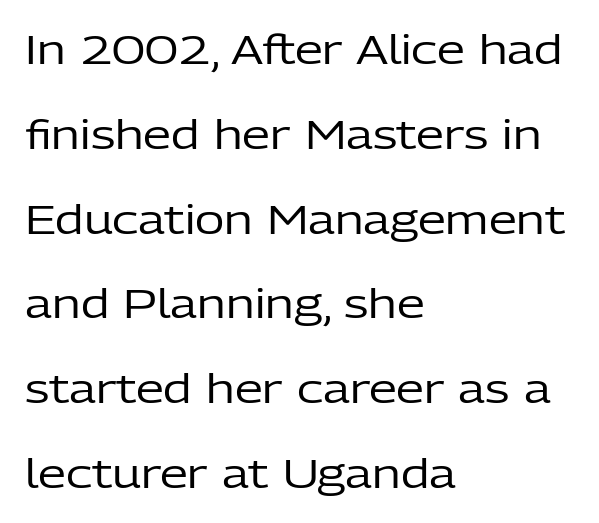
Q: Is the text bold? A: No.
Q: Is the text italic (slanted)? A: No, it is upright.
Q: Is the typeface a serif or a sans-serif typeface? A: Sans-serif.
Q: Is the text underlined? A: No.
Q: How is the paragraph aligned? A: Left-aligned.
Q: Is the spacing between letters normal or unusually wide? A: Normal.
Q: Is the spacing between lines tight, normal or loose? A: Loose.
Q: Width (condensed, normal, or wide)? A: Normal.
Q: Stroke contrast? A: Low.
Q: x-height? A: Medium.
Q: Monospaced? A: No.
